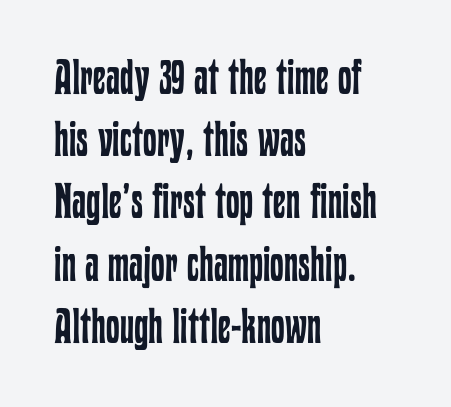
Looks like regular typesetting: each glyph gets only the width it needs. The rows are spaced the way most documents space them. The rendering keeps characters at their native spacing. This is the regular roman posture of the typeface.
